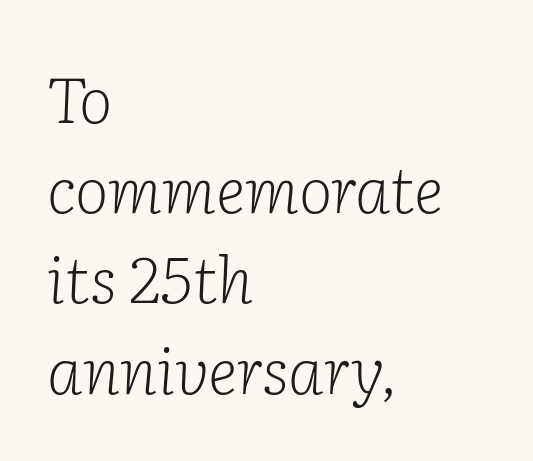
{"serif": "yes", "italic": "yes", "lean": "right", "slant_degrees": 2, "bold": "no", "weight": "light", "width": "normal", "stroke_contrast": "low", "x_height": "medium", "monospaced": "no", "underline": "no", "align": "left", "line_spacing": "normal", "line_spacing_ratio": 1.41, "letter_spacing": "normal", "letter_spacing_em": 0.0, "glyph_px": 64}
